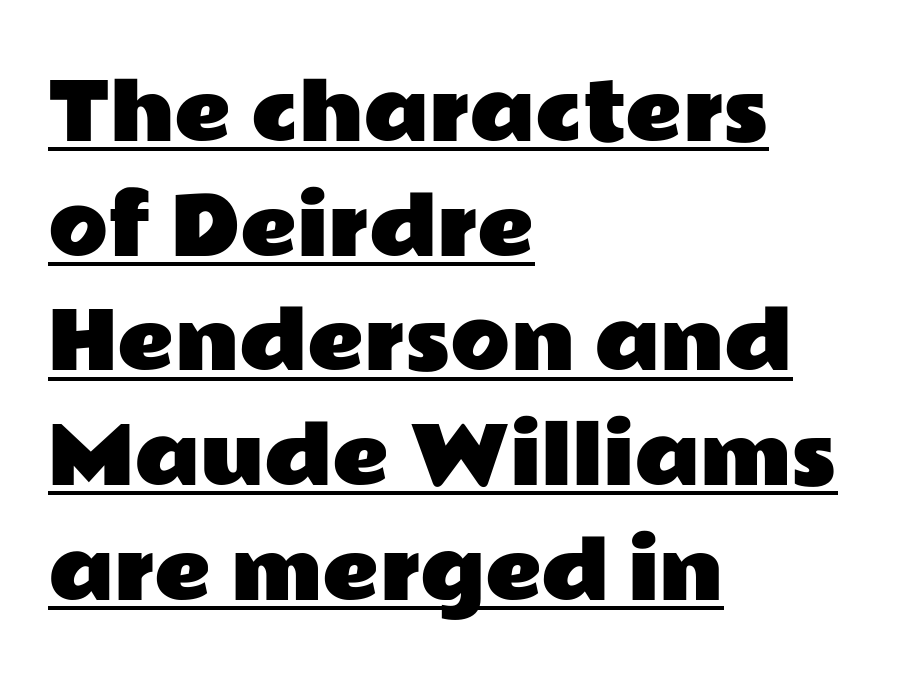
{"serif": "no", "italic": "no", "width": "wide", "stroke_contrast": "low", "x_height": "medium", "monospaced": "no", "underline": "yes", "align": "left", "line_spacing": "normal", "line_spacing_ratio": 1.47, "letter_spacing": "normal", "letter_spacing_em": 0.0, "glyph_px": 78}
